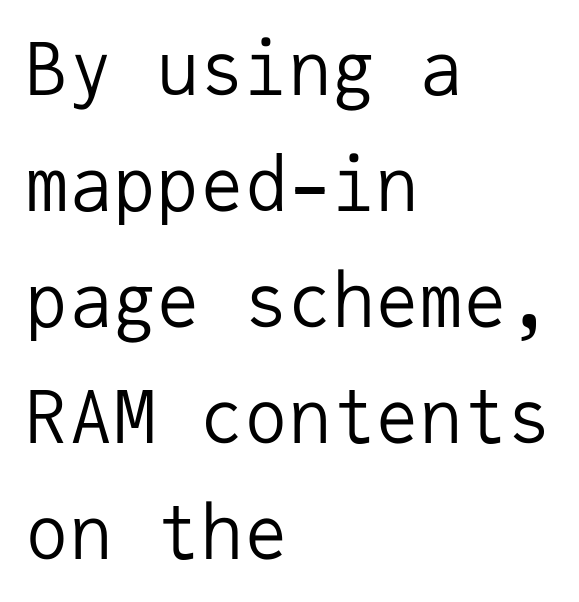
Serif or sans? Sans — the stroke terminals are bare. A typesetter would call this monospace, since all characters share one set width. Type without underlining. Rendered with straight, roman letterforms. The line texture is even and compact thanks to regular tracking. Interline gaps are of average width in this sample.
